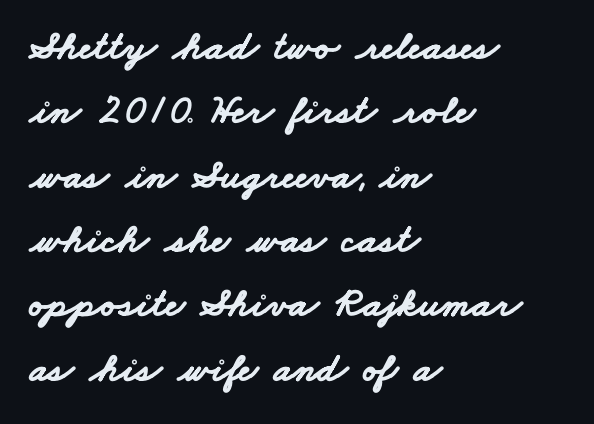
Q: Is the text bold? A: Yes.
Q: Is the typeface a serif or a sans-serif typeface? A: Sans-serif.
Q: Is the text underlined? A: No.
Q: How is the paragraph aligned? A: Left-aligned.
Q: Is the spacing between letters normal or unusually wide? A: Normal.
Q: Is the spacing between lines tight, normal or loose? A: Normal.
Q: Width (condensed, normal, or wide)? A: Wide.
Q: Stroke contrast? A: Low.
Q: x-height? A: Small.
Q: Monospaced? A: No.
